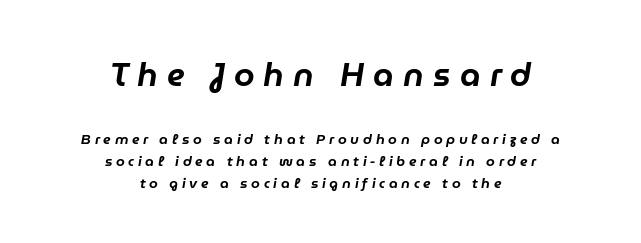
Q: Is the text italic (slanted)? A: Yes, it leans right by about 9 degrees.
Q: Is the text underlined? A: No.
Q: How is the paragraph aligned? A: Centered.
Q: Is the spacing between letters normal or unusually wide? A: Unusually wide.
Q: Is the spacing between lines tight, normal or loose? A: Normal.
Q: Which block of text is set in a larger size, the first (top) or the second (bottom)? A: The first (top) one.
Q: Width (condensed, normal, or wide)? A: Normal.
Q: Stroke contrast? A: Low.
Q: x-height? A: Medium.
Q: Monospaced? A: No.
